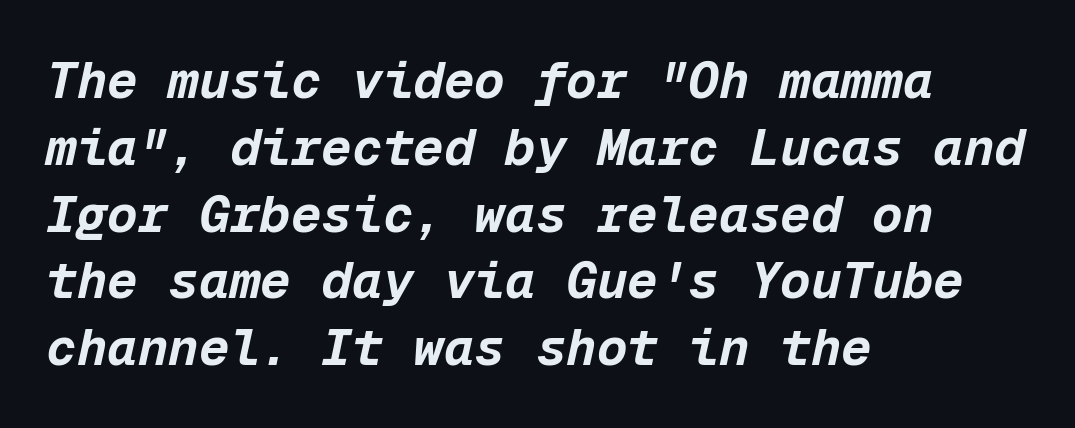
Students, note that the glyphs here touch the page at normal intervals. Does the leading feel generous? No, just average. Layout note: lines flush left. The axis of the letterforms is tilted away from vertical.
